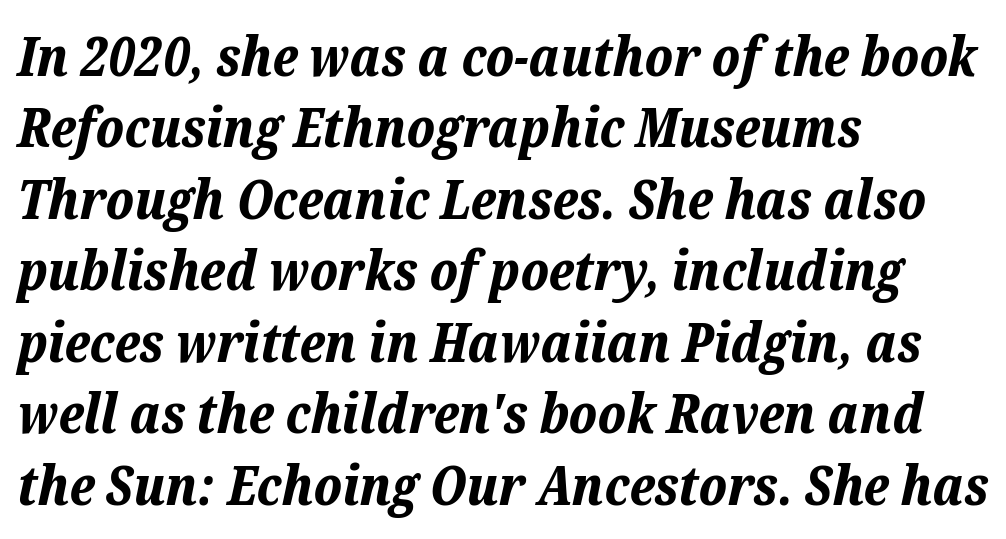
Q: Is the text bold? A: Yes.
Q: Is the text italic (slanted)? A: Yes, it leans right by about 12 degrees.
Q: Is the text underlined? A: No.
Q: How is the paragraph aligned? A: Left-aligned.
Q: Is the spacing between letters normal or unusually wide? A: Normal.
Q: Is the spacing between lines tight, normal or loose? A: Normal.
Q: Width (condensed, normal, or wide)? A: Normal.
Q: Stroke contrast? A: Low.
Q: x-height? A: Medium.
Q: Monospaced? A: No.
